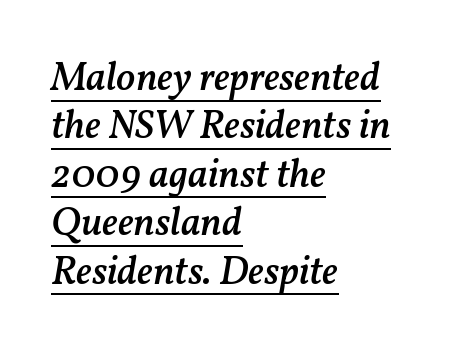
Does the copy run flush right? No — it runs flush left. You can tell it's italic because the verticals aren't actually vertical. This sample has the flowing, uneven cadence of proportional lettering. Slightly chunky letters — semibold, I'd say, not full bold.
